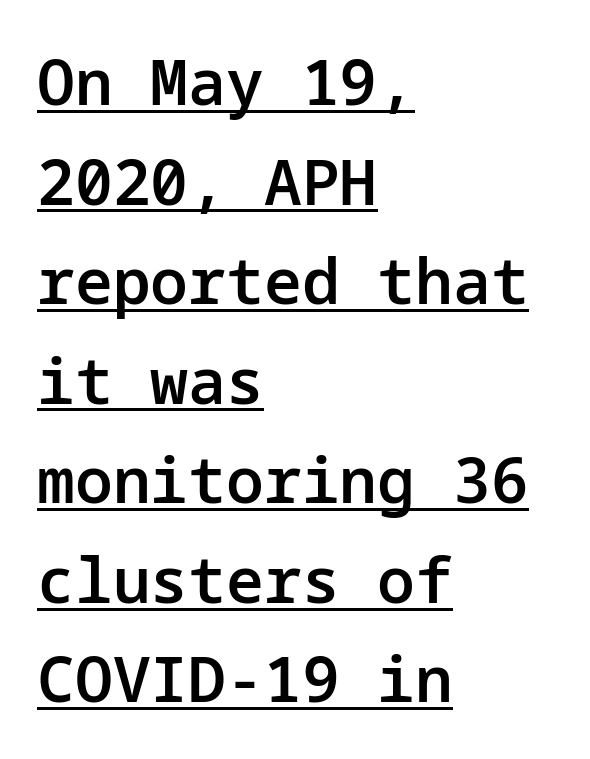
The passage shown is typeset with a sans-serif family. All the whitespace from short lines collects on the right. Posture: upright roman. As a designer I'd log this as weight 600, semibold.
